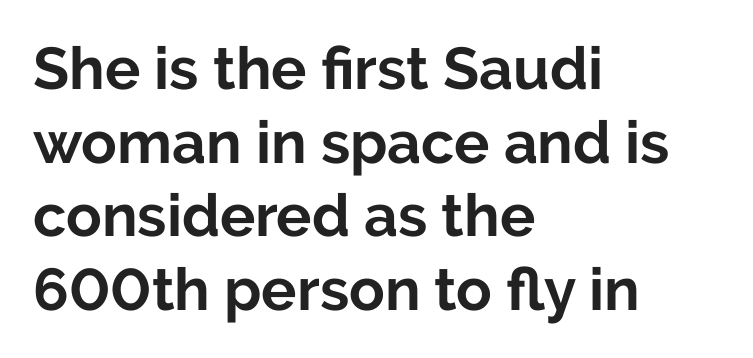
The image shows 59 px bold sans-serif type, upright; set left-aligned, normal line spacing (1.25x), normal letter spacing, not underlined; low stroke contrast and a medium x-height.
